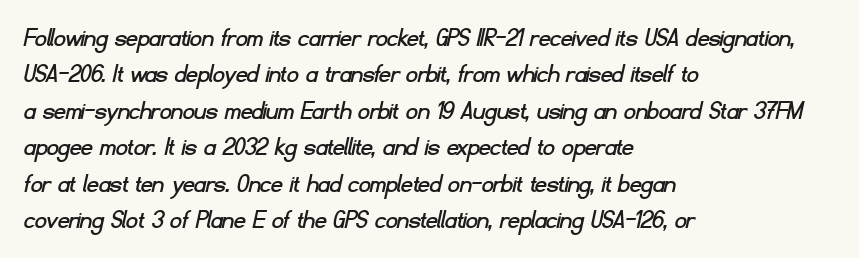
Q: Is the typeface a serif or a sans-serif typeface? A: Sans-serif.
Q: Is the text underlined? A: No.
Q: How is the paragraph aligned? A: Left-aligned.
Q: Is the spacing between letters normal or unusually wide? A: Normal.
Q: Is the spacing between lines tight, normal or loose? A: Normal.
Q: Width (condensed, normal, or wide)? A: Normal.
Q: Stroke contrast? A: Low.
Q: x-height? A: Small.
Q: Monospaced? A: No.
